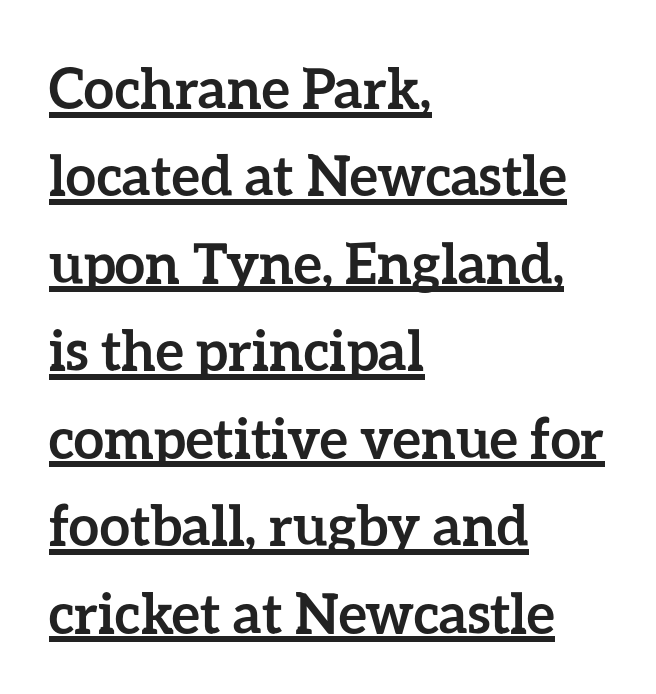
Q: Is the text bold? A: Yes.
Q: Is the text italic (slanted)? A: No, it is upright.
Q: Is the text underlined? A: Yes.
Q: How is the paragraph aligned? A: Left-aligned.
Q: Is the spacing between letters normal or unusually wide? A: Normal.
Q: Is the spacing between lines tight, normal or loose? A: Normal.
Q: Width (condensed, normal, or wide)? A: Normal.
Q: Stroke contrast? A: Low.
Q: x-height? A: Medium.
Q: Monospaced? A: No.
